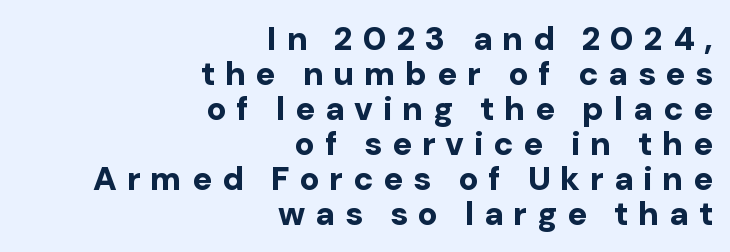
Q: Is the text bold? A: Yes.
Q: Is the text italic (slanted)? A: No, it is upright.
Q: Is the typeface a serif or a sans-serif typeface? A: Sans-serif.
Q: Is the text underlined? A: No.
Q: How is the paragraph aligned? A: Right-aligned.
Q: Is the spacing between letters normal or unusually wide? A: Unusually wide.
Q: Is the spacing between lines tight, normal or loose? A: Tight.
Q: Width (condensed, normal, or wide)? A: Normal.
Q: Stroke contrast? A: Low.
Q: x-height? A: Medium.
Q: Monospaced? A: No.
